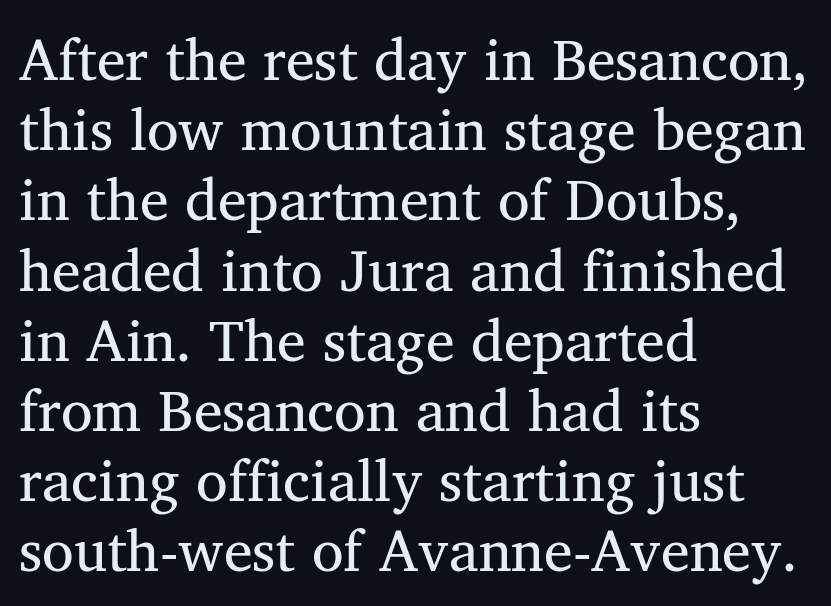
On a weight scale, this lands at 450 or below. A clean baseline with only descenders dipping below it. Classification — serif. The face used here is proportionally spaced, like ordinary book or web type.
